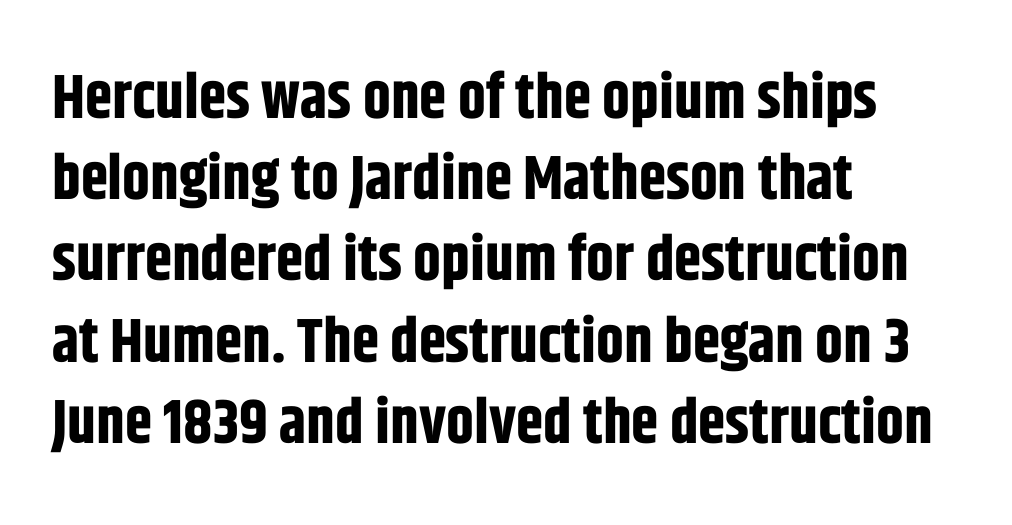
The image shows 62 px bold, condensed sans-serif type, upright; set left-aligned, normal line spacing (1.31x), normal letter spacing, not underlined; low stroke contrast and a large x-height.
